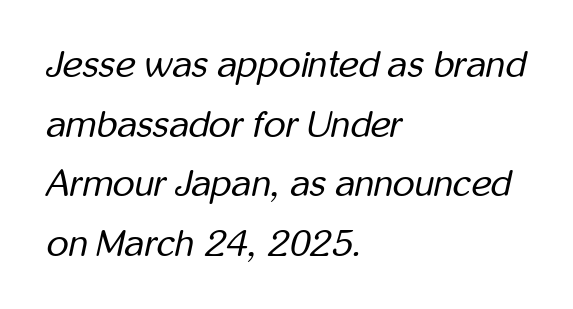
{"italic": "yes", "lean": "right", "slant_degrees": 12, "bold": "no", "weight": "regular", "width": "condensed", "stroke_contrast": "low", "x_height": "medium", "monospaced": "no", "underline": "no", "align": "left", "line_spacing": "normal", "line_spacing_ratio": 1.57, "letter_spacing": "normal", "letter_spacing_em": 0.0, "glyph_px": 38}
